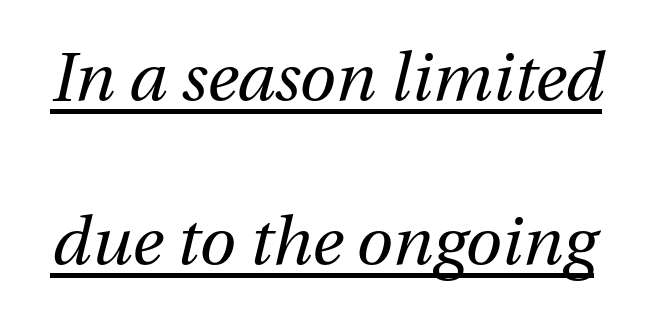
What's the leading like? Stretched, with rows far apart. Italic? Definitely — the glyphs are oblique. The rendering uses natural spacing where letterforms have individual widths. Is the letter spacing exaggerated? No — it looks like the ordinary default.
